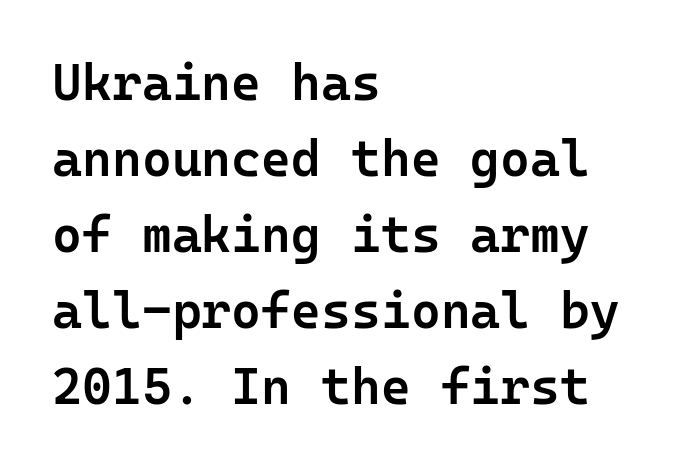
Does the weight exceed regular? Yes, but only to semibold. A classic flush-left, rag-right setting is used for this passage. Every character here occupies the same horizontal width, giving the sample a typewriter-like rhythm. Descenders hang freely into open space. Successive baselines arrive at the customary interval.
